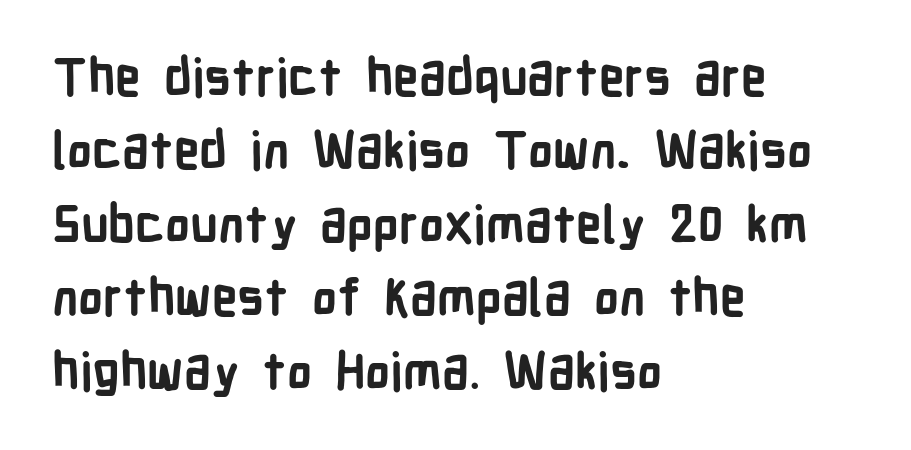
Q: Is the text bold? A: Yes.
Q: Is the text italic (slanted)? A: No, it is upright.
Q: Is the typeface a serif or a sans-serif typeface? A: Sans-serif.
Q: Is the text underlined? A: No.
Q: How is the paragraph aligned? A: Left-aligned.
Q: Is the spacing between letters normal or unusually wide? A: Normal.
Q: Is the spacing between lines tight, normal or loose? A: Normal.
Q: Width (condensed, normal, or wide)? A: Condensed.
Q: Stroke contrast? A: Low.
Q: x-height? A: Medium.
Q: Monospaced? A: No.
